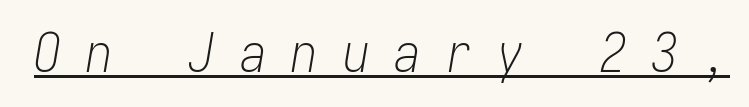
The image shows 53 px light, condensed type, italic (leaning right); set unusually wide letter spacing (+0.47 em), underlined; low stroke contrast and a medium x-height.
